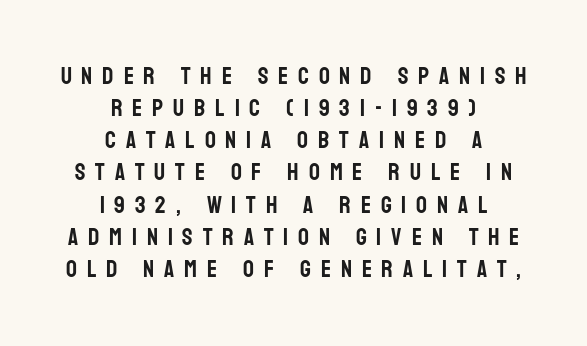
{"italic": "no", "underline": "no", "align": "center", "line_spacing": "normal", "line_spacing_ratio": 1.34, "letter_spacing": "wide", "letter_spacing_em": 0.41, "glyph_px": 24}
